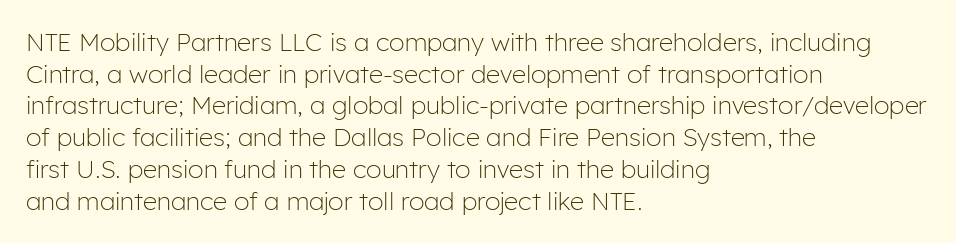
The image shows 25 px text type, upright; set left-aligned, normal line spacing (1.27x), normal letter spacing, not underlined.
